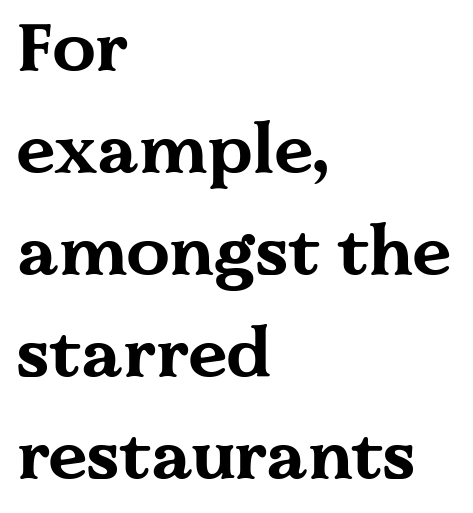
Regular leading. Upright lettering throughout. Look at the tracking — it's just the regular setting, nothing added. Look at the stroke-to-counter ratio: heavy, a bold. The paragraph has a hard left edge and a soft right edge.
